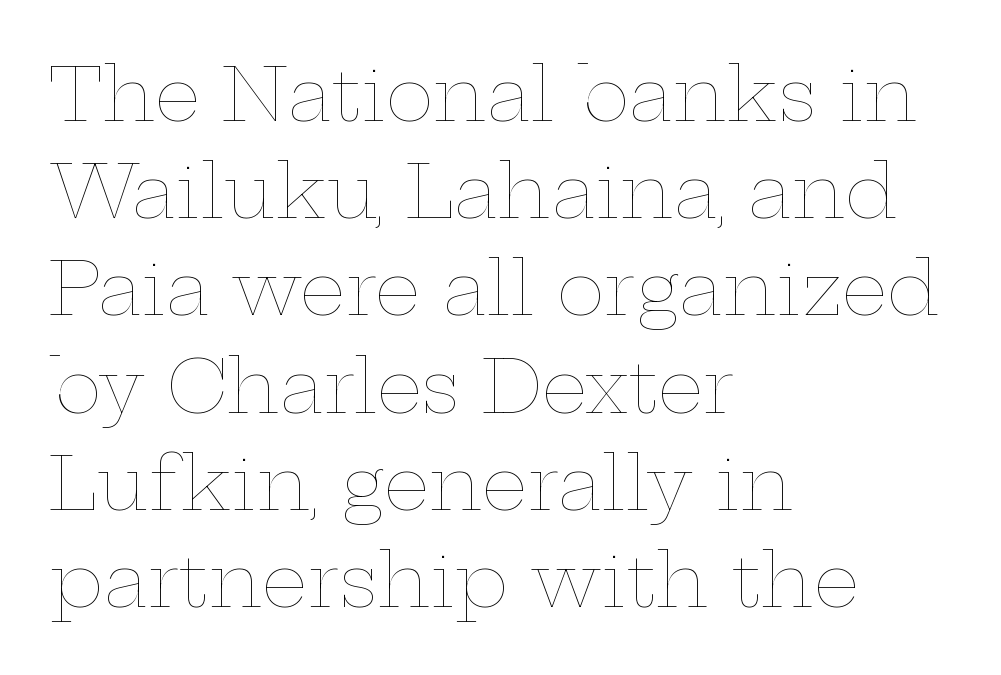
Q: Is the text bold? A: No.
Q: Is the text italic (slanted)? A: No, it is upright.
Q: Is the text underlined? A: No.
Q: How is the paragraph aligned? A: Left-aligned.
Q: Is the spacing between letters normal or unusually wide? A: Normal.
Q: Is the spacing between lines tight, normal or loose? A: Normal.
Q: Width (condensed, normal, or wide)? A: Wide.
Q: Stroke contrast? A: Low.
Q: x-height? A: Medium.
Q: Monospaced? A: No.
